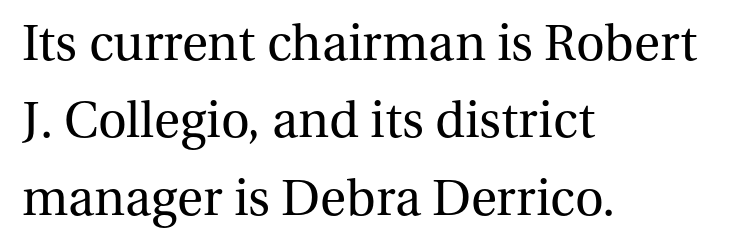
The image shows 50 px regular-weight serif type, upright; set left-aligned, normal line spacing (1.55x), normal letter spacing, not underlined; medium stroke contrast and a medium x-height.
